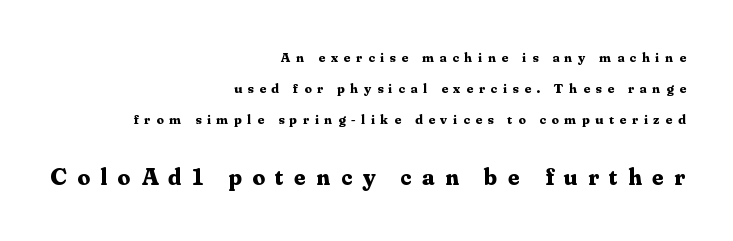
Q: Is the text bold? A: Yes.
Q: Is the text italic (slanted)? A: No, it is upright.
Q: Is the text underlined? A: No.
Q: How is the paragraph aligned? A: Right-aligned.
Q: Is the spacing between letters normal or unusually wide? A: Unusually wide.
Q: Is the spacing between lines tight, normal or loose? A: Loose.
Q: Which block of text is set in a larger size, the first (top) or the second (bottom)? A: The second (bottom) one.
